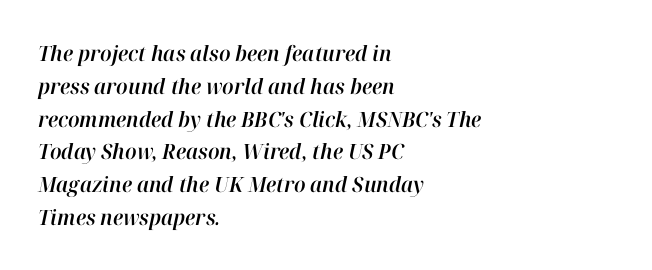
The image shows 21 px text type, italic (leaning right); set left-aligned, normal line spacing (1.56x), normal letter spacing, not underlined.
